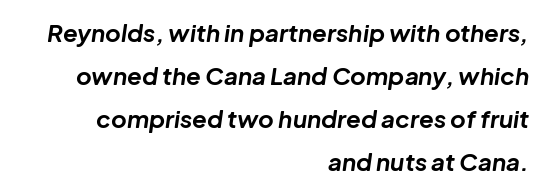
The image shows 24 px bold type, italic (leaning right); set right-aligned, line spacing 1.79x, normal letter spacing, not underlined.
